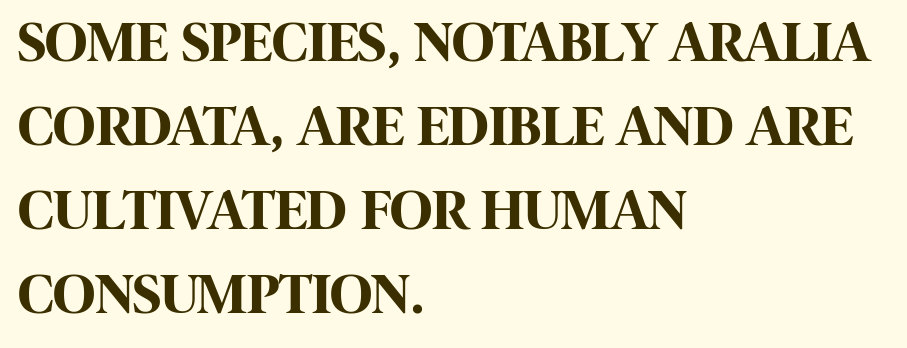
Q: Is the text bold? A: Yes.
Q: Is the text italic (slanted)? A: No, it is upright.
Q: Is the typeface a serif or a sans-serif typeface? A: Sans-serif.
Q: Is the text underlined? A: No.
Q: How is the paragraph aligned? A: Left-aligned.
Q: Is the spacing between letters normal or unusually wide? A: Normal.
Q: Is the spacing between lines tight, normal or loose? A: Normal.
Q: Width (condensed, normal, or wide)? A: Condensed.
Q: Stroke contrast? A: High.
Q: x-height? A: Large.
Q: Monospaced? A: No.
